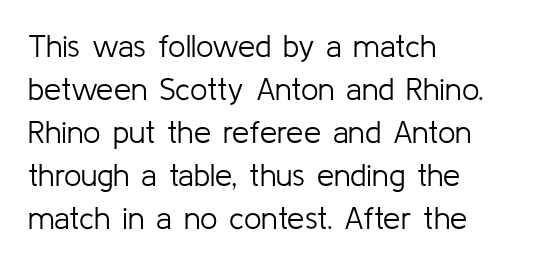
The passage is arranged the way most books set body copy — flush left. The typography opts for an upright posture over an oblique one. The letters look calm and open, with moderate or lighter stems. The specimen omits any rule beneath the text block's lines. These lines are composed in type without serifs. How are the letters spaced? Ordinarily, with no added tracking.
